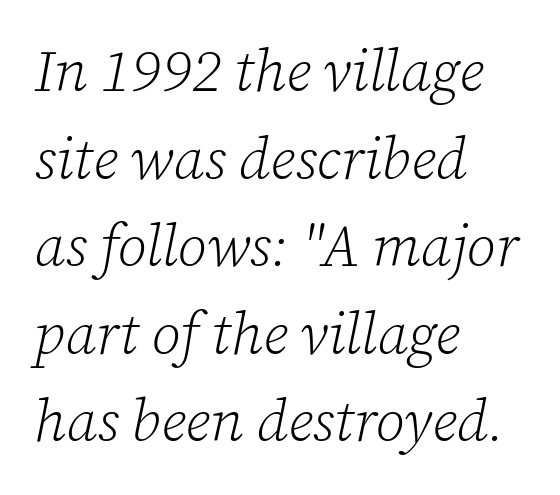
Tracking value appears to be zero — textbook default spacing. The strokes carry an ordinary text weight at most. The space between consecutive lines is moderate. Slanted lettering throughout. Caption: multi-line text, flush left, ragged right. In terms of letterform style, serifs are clearly present.
